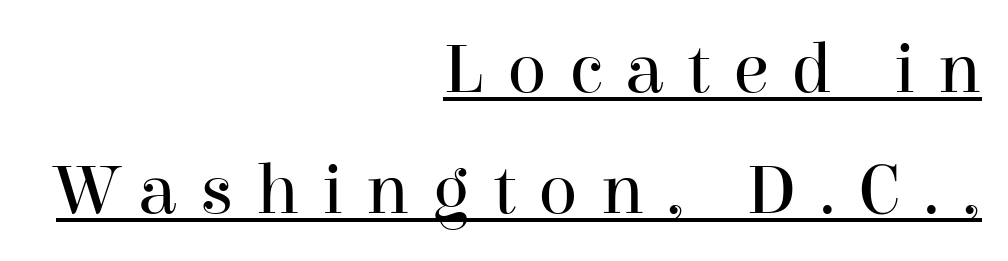
The image shows 73 px regular-weight serif type, upright; set right-aligned, normal line spacing (1.66x), unusually wide letter spacing (+0.31 em), underlined; high stroke contrast and a medium x-height.
